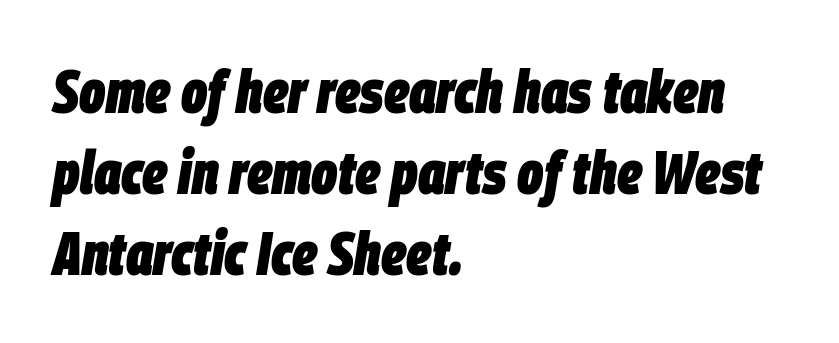
The image shows 61 px heavy, condensed type, italic (leaning right); set left-aligned, normal line spacing (1.33x), normal letter spacing, not underlined; low stroke contrast and a large x-height.
